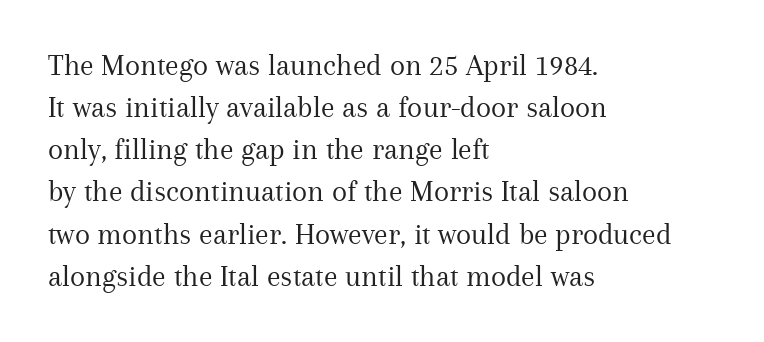
The letterforms sit shoulder to shoulder at normal distance. These lines sit exactly where default settings would place them. Descenders hang freely into open space. The ragged edge is on the right, which tells us the setting is flush left. The passage shown is typed in a proportional face where columns would drift. Examine the stroke ends and you'll spot serifs.
